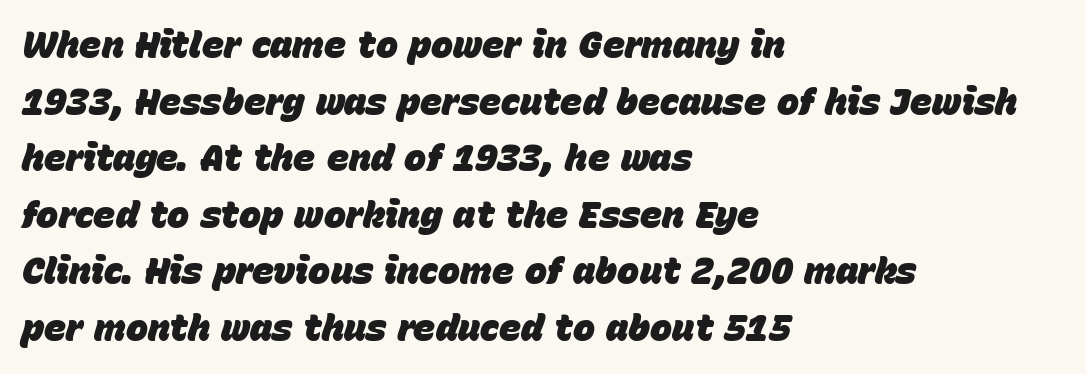
Q: Is the text bold? A: Yes.
Q: Is the text italic (slanted)? A: Yes, it leans right by about 15 degrees.
Q: Is the text underlined? A: No.
Q: How is the paragraph aligned? A: Left-aligned.
Q: Is the spacing between letters normal or unusually wide? A: Normal.
Q: Is the spacing between lines tight, normal or loose? A: Normal.
Q: Width (condensed, normal, or wide)? A: Normal.
Q: Stroke contrast? A: Low.
Q: x-height? A: Large.
Q: Monospaced? A: No.
